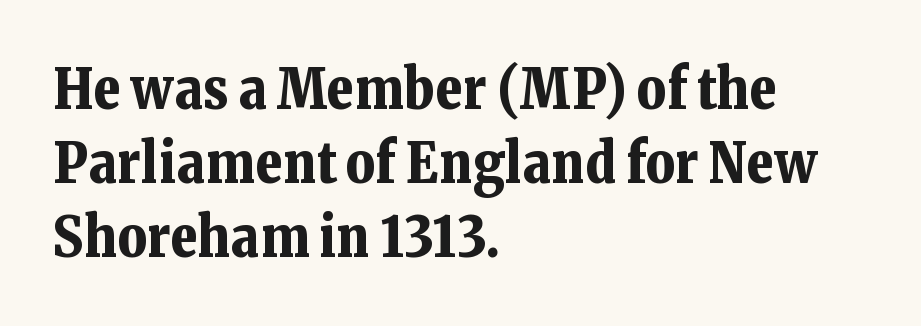
{"serif": "yes", "italic": "no", "bold": "yes", "weight": "bold", "width": "normal", "stroke_contrast": "low", "x_height": "medium", "monospaced": "no", "underline": "no", "align": "left", "line_spacing": "normal", "line_spacing_ratio": 1.32, "letter_spacing": "normal", "letter_spacing_em": 0.0, "glyph_px": 56}
